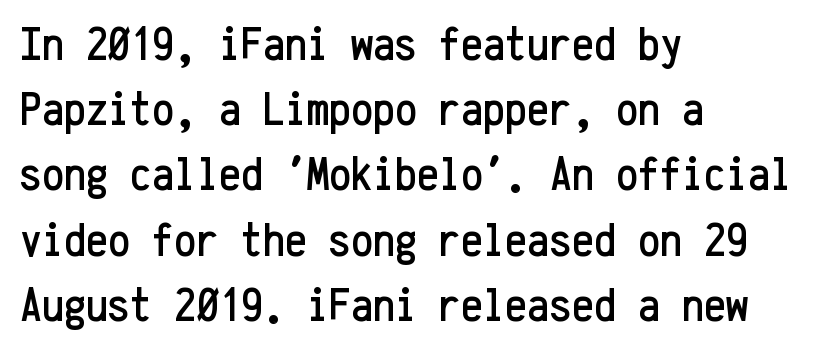
Q: Is the text italic (slanted)? A: No, it is upright.
Q: Is the typeface a serif or a sans-serif typeface? A: Sans-serif.
Q: Is the text underlined? A: No.
Q: How is the paragraph aligned? A: Left-aligned.
Q: Is the spacing between letters normal or unusually wide? A: Normal.
Q: Is the spacing between lines tight, normal or loose? A: Normal.
Q: Width (condensed, normal, or wide)? A: Condensed.
Q: Stroke contrast? A: Low.
Q: x-height? A: Medium.
Q: Monospaced? A: Yes.
